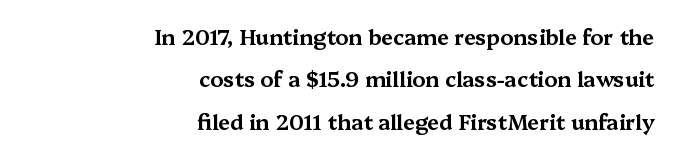
The image shows 21 px text type, upright; set right-aligned, loose line spacing (2.02x), normal letter spacing, not underlined.
